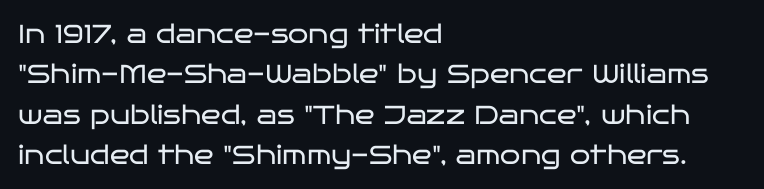
The image shows 26 px text type, upright; set left-aligned, normal line spacing (1.55x), normal letter spacing, not underlined.
